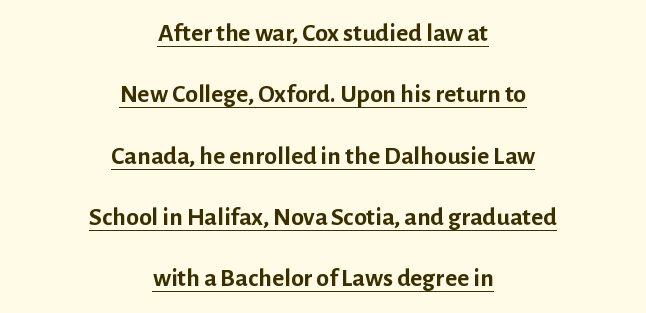
Q: Is the text bold? A: Yes.
Q: Is the text italic (slanted)? A: No, it is upright.
Q: Is the text underlined? A: Yes.
Q: How is the paragraph aligned? A: Centered.
Q: Is the spacing between letters normal or unusually wide? A: Normal.
Q: Is the spacing between lines tight, normal or loose? A: Loose.
